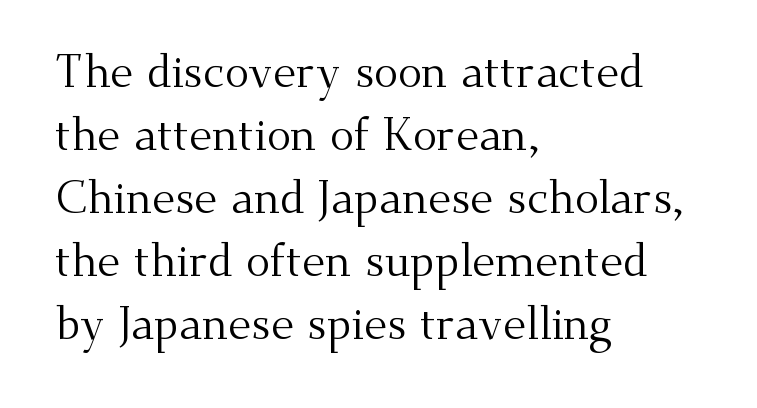
Q: Is the text bold? A: No.
Q: Is the text italic (slanted)? A: No, it is upright.
Q: Is the typeface a serif or a sans-serif typeface? A: Serif.
Q: Is the text underlined? A: No.
Q: How is the paragraph aligned? A: Left-aligned.
Q: Is the spacing between letters normal or unusually wide? A: Normal.
Q: Is the spacing between lines tight, normal or loose? A: Normal.
Q: Width (condensed, normal, or wide)? A: Normal.
Q: Stroke contrast? A: Medium.
Q: x-height? A: Small.
Q: Monospaced? A: No.
